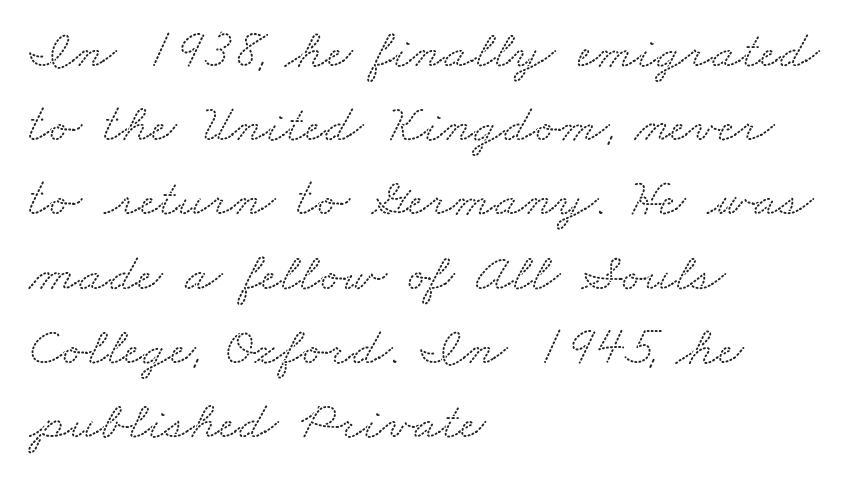
{"width": "wide", "stroke_contrast": "low", "x_height": "small", "monospaced": "no", "underline": "no", "align": "left", "line_spacing": "normal", "line_spacing_ratio": 1.35, "letter_spacing": "normal", "letter_spacing_em": 0.0, "glyph_px": 55}
